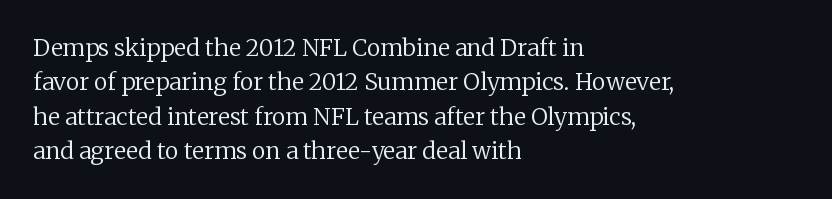
The image shows 23 px text type, upright; set left-aligned, normal line spacing (1.49x), normal letter spacing, not underlined.
